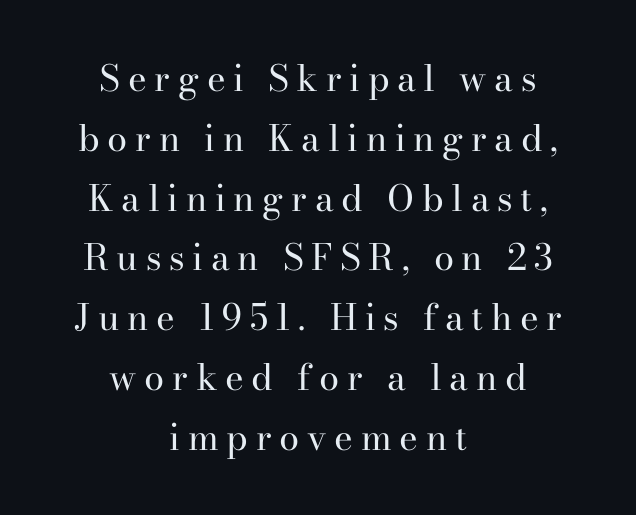
Q: Is the text bold? A: No.
Q: Is the text italic (slanted)? A: No, it is upright.
Q: Is the typeface a serif or a sans-serif typeface? A: Serif.
Q: Is the text underlined? A: No.
Q: How is the paragraph aligned? A: Centered.
Q: Is the spacing between letters normal or unusually wide? A: Unusually wide.
Q: Is the spacing between lines tight, normal or loose? A: Normal.
Q: Width (condensed, normal, or wide)? A: Normal.
Q: Stroke contrast? A: High.
Q: x-height? A: Small.
Q: Monospaced? A: No.
